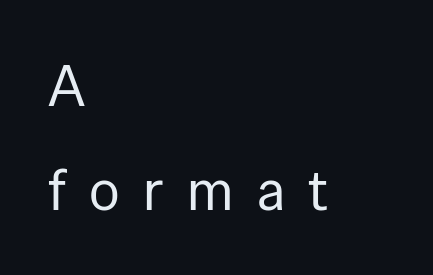
Varying glyph widths throughout — classic text-font behaviour. The letters carry no serifs — their stems end cleanly without finishing strokes. Style check: upright. Descender tails drop into unmarked territory. Each word looks stretched out because of the extra space between its letters. The font sits on the lighter half of the weight spectrum, regular included.
